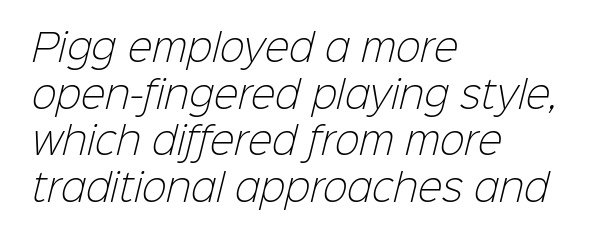
I'd call this a sans setting — the letters go barefoot. Which margin do the lines hug? The left one — the right edge is uneven. The letters look calm and open, with moderate or lighter stems. How would I describe the line gaps? Plain and ordinary. This sample has the flowing, uneven cadence of proportional lettering. The space beneath each line is pristine and unruled.
